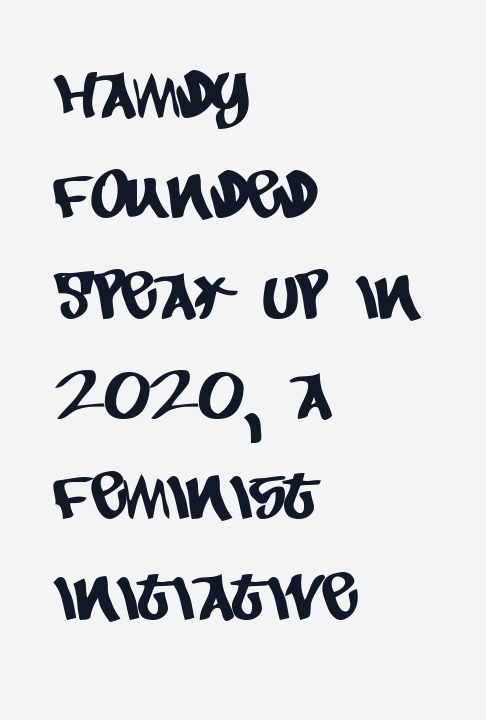
One-word summary of the alignment: left. Character widths vary here, with narrow letters taking less room than wide ones. The lines sit at an ordinary, default distance from one another. The string is rendered with underlining switched off. This sample uses a sans-serif face.
